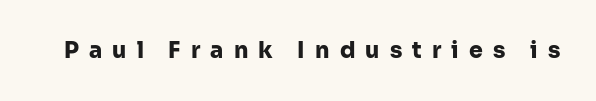
The space directly below the letters is spotless. Quick note: not italic, upright. In terms of weight, the rendering is a true, heavy bold. How are the letters spaced? Widely, with obvious added tracking.
